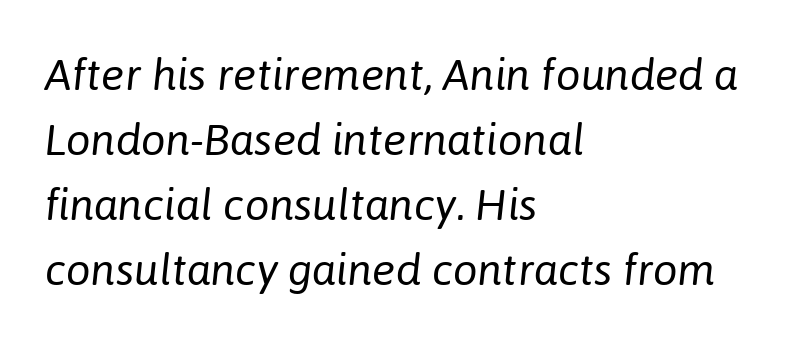
{"italic": "yes", "lean": "right", "slant_degrees": 6, "bold": "no", "weight": "regular", "width": "normal", "stroke_contrast": "low", "x_height": "medium", "monospaced": "no", "underline": "no", "align": "left", "line_spacing": "normal", "line_spacing_ratio": 1.48, "letter_spacing": "normal", "letter_spacing_em": 0.0, "glyph_px": 44}
